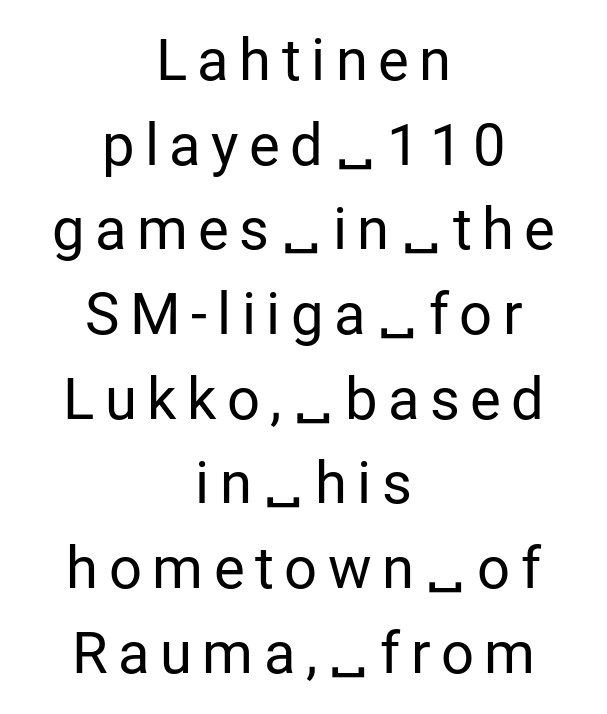
{"serif": "no", "italic": "no", "bold": "no", "weight": "regular", "width": "normal", "stroke_contrast": "low", "x_height": "medium", "monospaced": "no", "underline": "no", "align": "center", "line_spacing": "normal", "line_spacing_ratio": 1.46, "glyph_px": 58}
